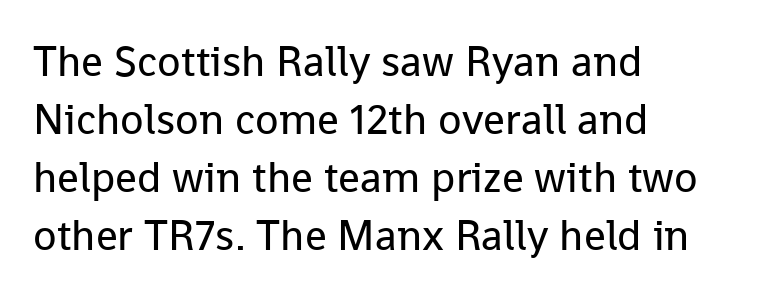
Q: Is the text bold? A: No.
Q: Is the text italic (slanted)? A: No, it is upright.
Q: Is the typeface a serif or a sans-serif typeface? A: Sans-serif.
Q: Is the text underlined? A: No.
Q: How is the paragraph aligned? A: Left-aligned.
Q: Is the spacing between letters normal or unusually wide? A: Normal.
Q: Is the spacing between lines tight, normal or loose? A: Normal.
Q: Width (condensed, normal, or wide)? A: Normal.
Q: Stroke contrast? A: Low.
Q: x-height? A: Medium.
Q: Monospaced? A: No.
